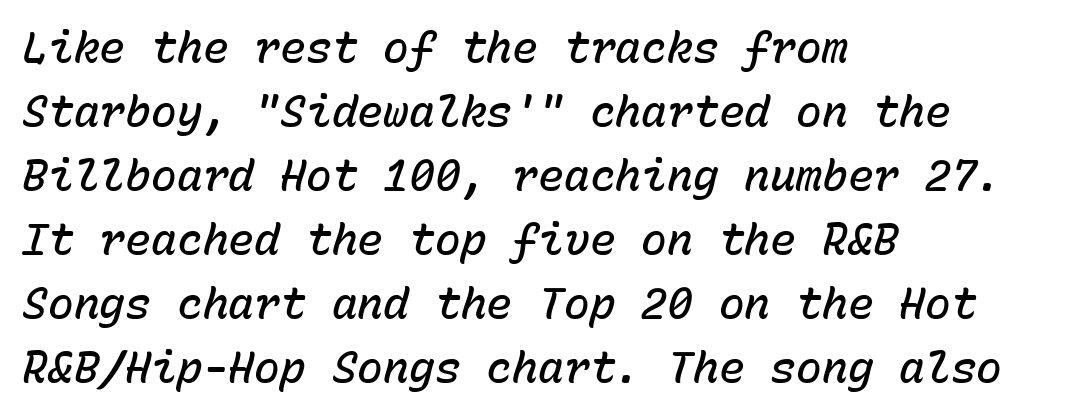
Q: Is the text bold? A: Semi-bold.
Q: Is the text italic (slanted)? A: Yes, it leans right by about 15 degrees.
Q: Is the text underlined? A: No.
Q: How is the paragraph aligned? A: Left-aligned.
Q: Is the spacing between letters normal or unusually wide? A: Normal.
Q: Is the spacing between lines tight, normal or loose? A: Normal.
Q: Width (condensed, normal, or wide)? A: Normal.
Q: Stroke contrast? A: Low.
Q: x-height? A: Medium.
Q: Monospaced? A: Yes.
